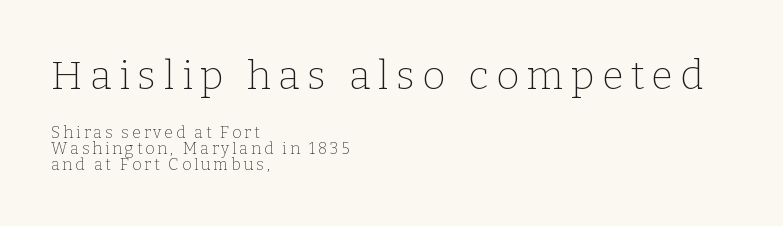
{"serif": "yes", "italic": "no", "bold": "no", "weight": "thin", "width": "normal", "stroke_contrast": "low", "x_height": "medium", "monospaced": "no", "underline": "no", "align": "left", "line_spacing": "tight", "line_spacing_ratio": 1.0, "larger_block": "first", "size_ratio": 2.5, "glyph_px": 40}
